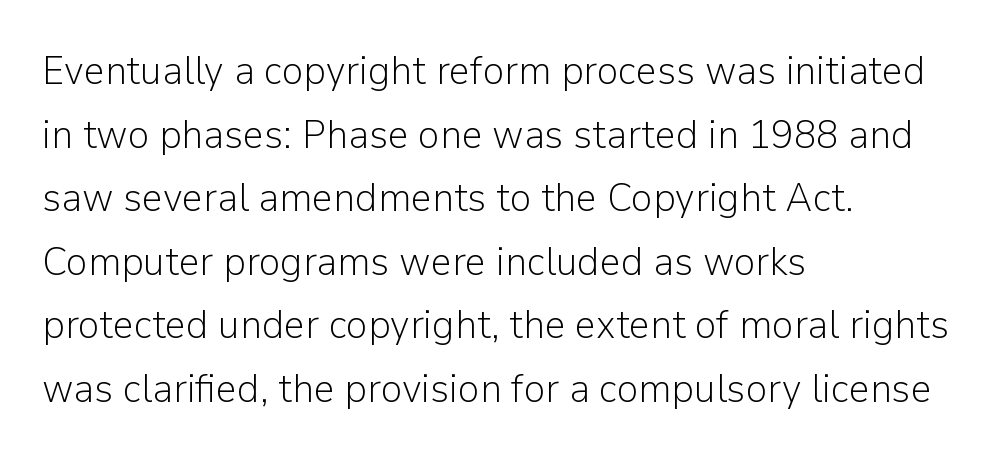
Do the characters align in a grid? No, the font is proportional. In CSS terms this would be text-align: left. Students, note that the glyphs here touch the page at normal intervals. Decoration check: the copy has no underline.
